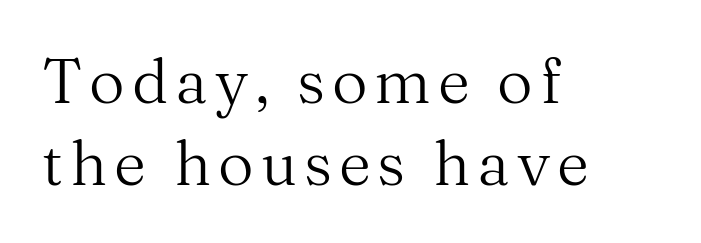
Caption: multi-line text, flush left, ragged right. The space directly below the letters is spotless. A typesetter would call this proportional, since set widths differ per character. This block has exactly the height ordinary leading produces. Are there feet on the stems? There are — it's a serif. Summary of weight: not heavy and not bold.
